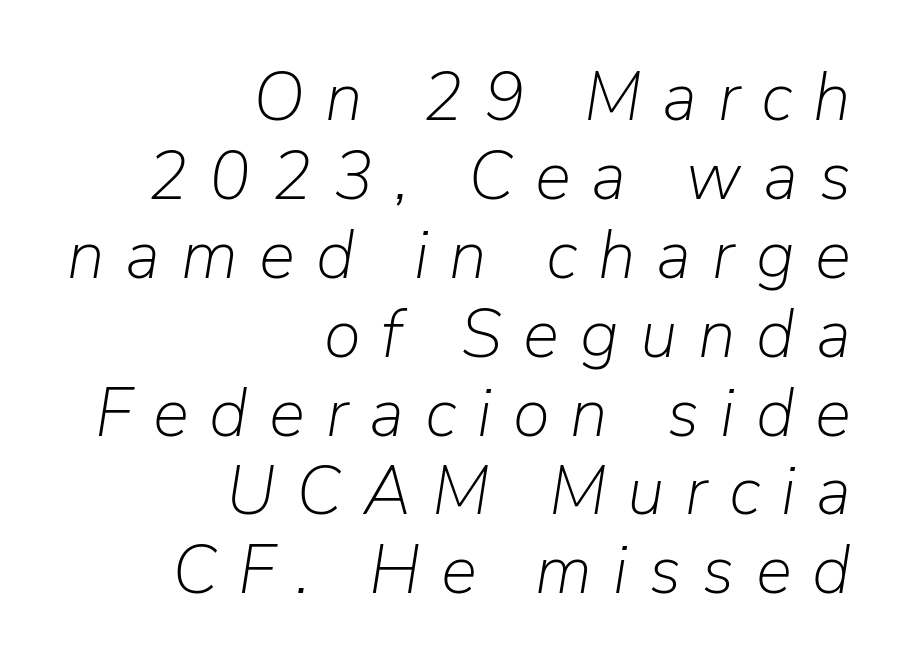
{"italic": "yes", "lean": "right", "slant_degrees": 9, "bold": "no", "weight": "light", "width": "normal", "stroke_contrast": "low", "x_height": "medium", "monospaced": "no", "underline": "no", "align": "right", "line_spacing_ratio": 1.16, "letter_spacing": "wide", "letter_spacing_em": 0.31, "glyph_px": 68}
